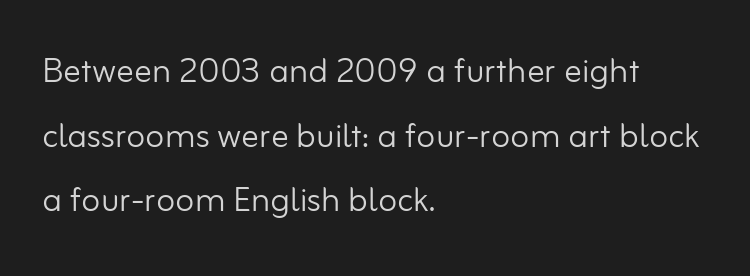
The image shows 44 px light sans-serif type, upright; set left-aligned, normal line spacing (1.47x), normal letter spacing, not underlined; low stroke contrast and a small x-height.
